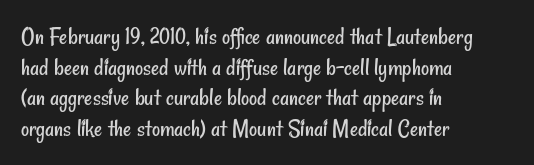
The image shows 25 px text type; set left-aligned, line spacing 1.23x, normal letter spacing, not underlined.
